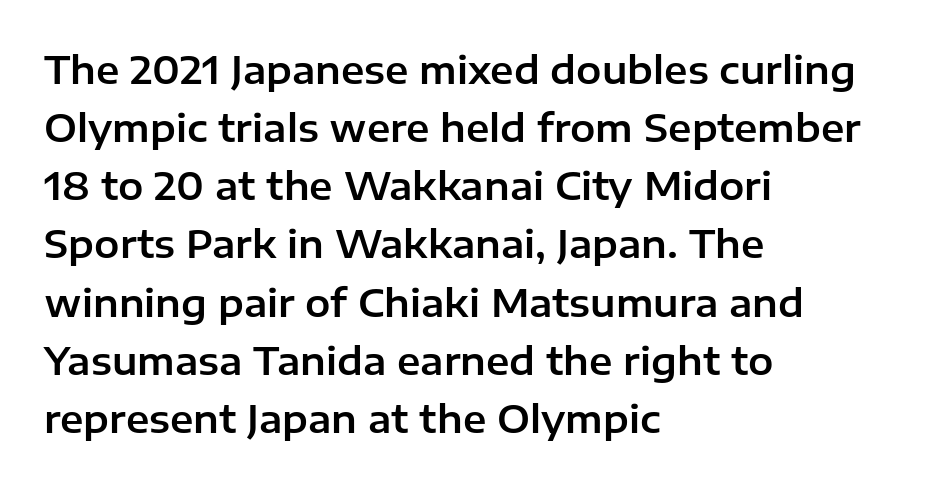
{"serif": "no", "italic": "no", "width": "normal", "stroke_contrast": "low", "x_height": "medium", "monospaced": "no", "underline": "no", "align": "left", "line_spacing": "normal", "line_spacing_ratio": 1.53, "letter_spacing": "normal", "letter_spacing_em": 0.0, "glyph_px": 38}
